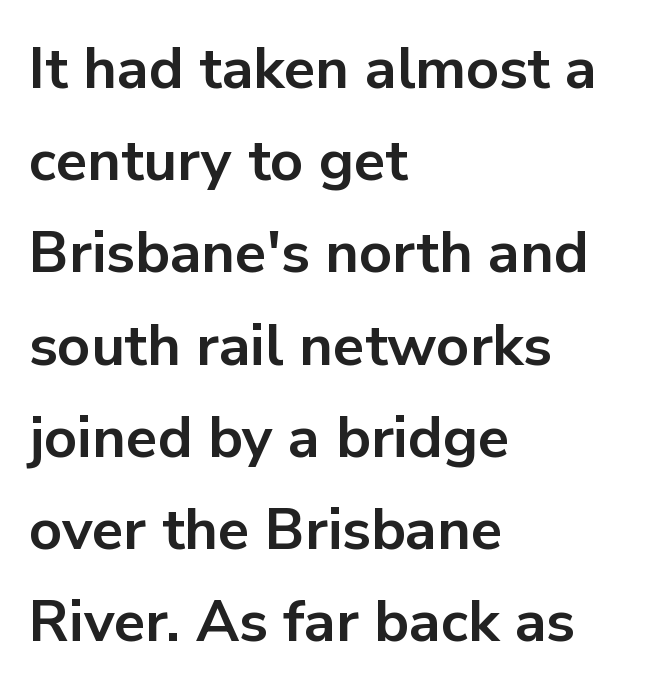
Q: Is the text bold? A: Yes.
Q: Is the text italic (slanted)? A: No, it is upright.
Q: Is the typeface a serif or a sans-serif typeface? A: Sans-serif.
Q: Is the text underlined? A: No.
Q: How is the paragraph aligned? A: Left-aligned.
Q: Is the spacing between letters normal or unusually wide? A: Normal.
Q: Is the spacing between lines tight, normal or loose? A: Normal.
Q: Width (condensed, normal, or wide)? A: Normal.
Q: Stroke contrast? A: Low.
Q: x-height? A: Medium.
Q: Monospaced? A: No.
